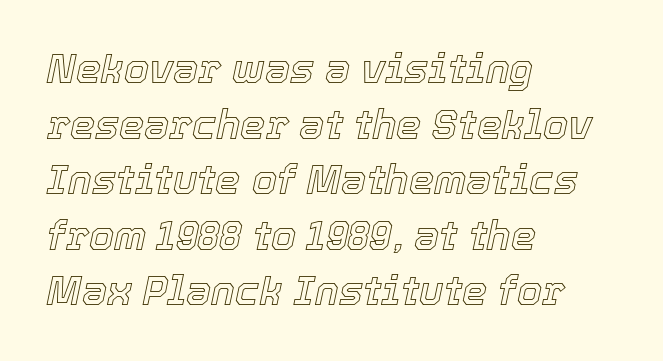
Q: Is the text italic (slanted)? A: Yes, it leans right by about 12 degrees.
Q: Is the text underlined? A: No.
Q: How is the paragraph aligned? A: Left-aligned.
Q: Is the spacing between letters normal or unusually wide? A: Normal.
Q: Is the spacing between lines tight, normal or loose? A: Normal.
Q: Width (condensed, normal, or wide)? A: Normal.
Q: x-height? A: Medium.
Q: Monospaced? A: No.
